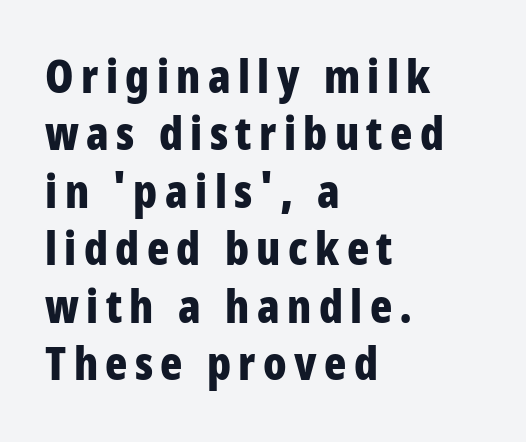
The image shows 46 px bold, condensed sans-serif type, upright; set left-aligned, normal line spacing (1.25x), not underlined; low stroke contrast and a large x-height.
